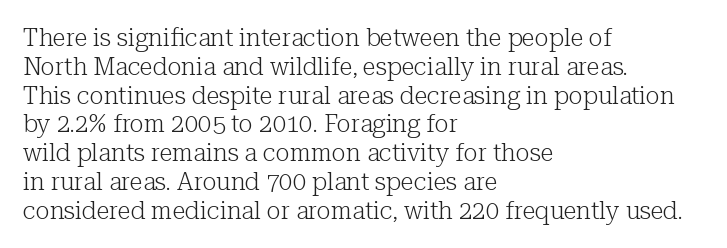
Q: Is the text bold? A: No.
Q: Is the text italic (slanted)? A: No, it is upright.
Q: Is the text underlined? A: No.
Q: How is the paragraph aligned? A: Left-aligned.
Q: Is the spacing between letters normal or unusually wide? A: Normal.
